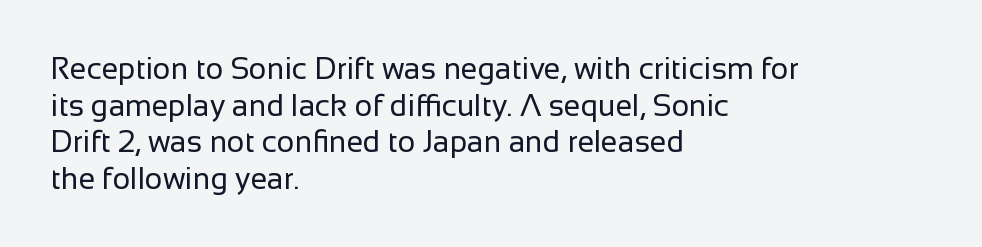
Q: Is the text bold? A: No.
Q: Is the text italic (slanted)? A: No, it is upright.
Q: Is the typeface a serif or a sans-serif typeface? A: Sans-serif.
Q: Is the text underlined? A: No.
Q: How is the paragraph aligned? A: Left-aligned.
Q: Is the spacing between letters normal or unusually wide? A: Normal.
Q: Width (condensed, normal, or wide)? A: Normal.
Q: Stroke contrast? A: Low.
Q: x-height? A: Medium.
Q: Monospaced? A: No.
